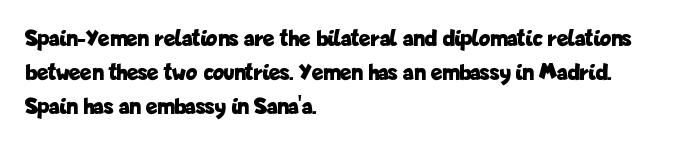
The image shows 24 px bold type, upright; set left-aligned, normal line spacing (1.41x), normal letter spacing, not underlined.
